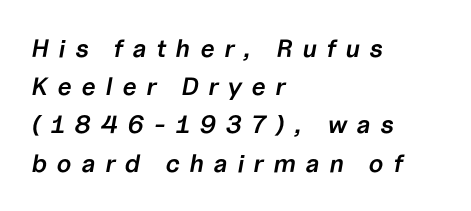
{"italic": "yes", "lean": "right", "slant_degrees": 10, "bold": "semi", "underline": "no", "align": "left", "line_spacing": "normal", "line_spacing_ratio": 1.53, "letter_spacing": "wide", "letter_spacing_em": 0.39, "glyph_px": 25}
